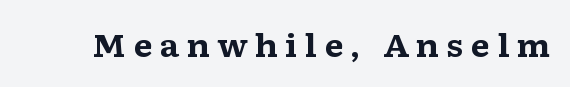
Stroke thickness is high; the sample reads as a true bold. Regarding serifs, this sample has them. The passage shown is typed in a proportional face where columns would drift. Honestly, the letter spacing is so wide it's the main thing you notice.
